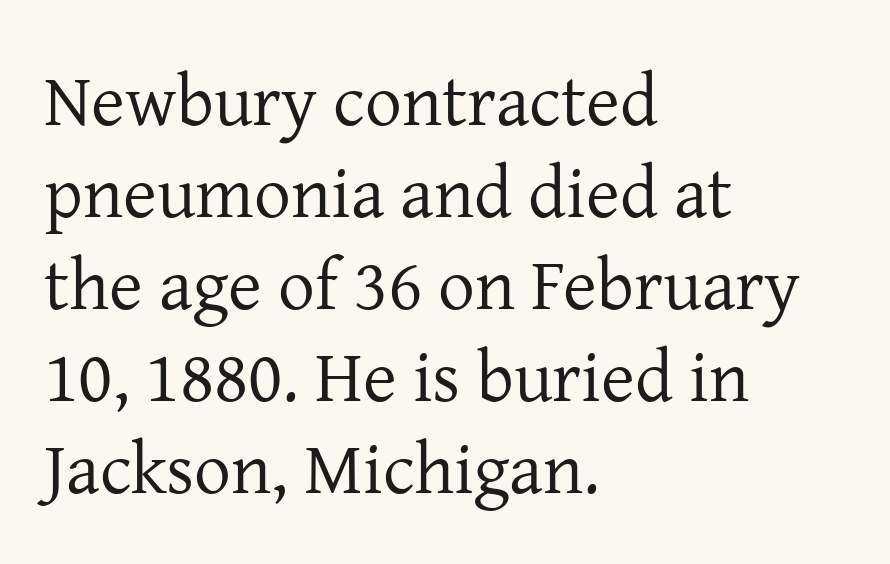
{"serif": "yes", "italic": "no", "bold": "no", "weight": "regular", "width": "normal", "stroke_contrast": "low", "x_height": "medium", "monospaced": "no", "underline": "no", "align": "left", "line_spacing": "normal", "line_spacing_ratio": 1.26, "letter_spacing": "normal", "letter_spacing_em": 0.0, "glyph_px": 73}
